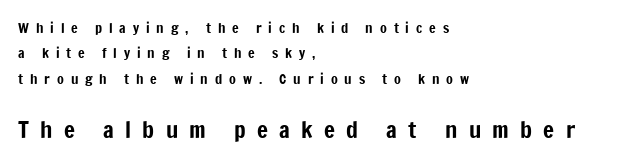
Q: Is the text italic (slanted)? A: No, it is upright.
Q: Is the text underlined? A: No.
Q: How is the paragraph aligned? A: Left-aligned.
Q: Is the spacing between letters normal or unusually wide? A: Unusually wide.
Q: Which block of text is set in a larger size, the first (top) or the second (bottom)? A: The second (bottom) one.
